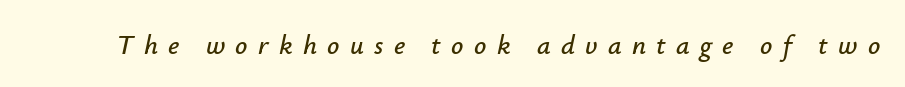
{"italic": "yes", "lean": "right", "slant_degrees": 12, "underline": "no", "letter_spacing": "wide", "letter_spacing_em": 0.38, "glyph_px": 27}
